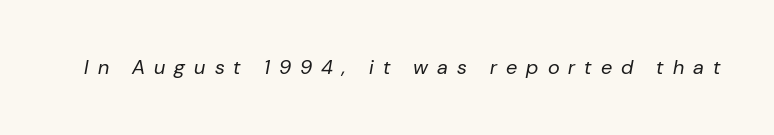
Is the stroke heavy? The answer is a plain regular-or-lighter. Slant detected: the letters are inclined. The space directly below the letters is spotless. The face used here is rendered with a markedly widened letterfit.
